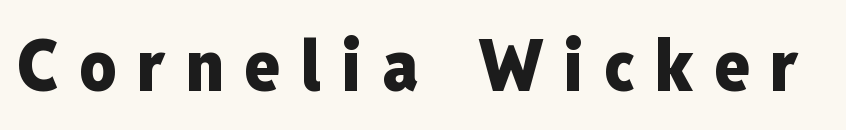
{"serif": "no", "italic": "no", "bold": "yes", "weight": "heavy", "width": "condensed", "stroke_contrast": "low", "x_height": "medium", "monospaced": "no", "underline": "no", "letter_spacing": "wide", "letter_spacing_em": 0.29, "glyph_px": 72}
